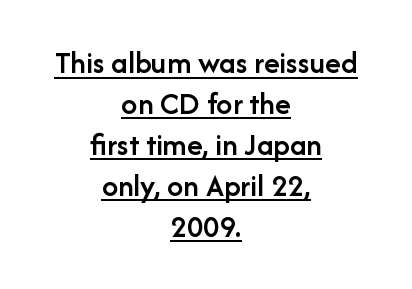
Q: Is the text bold? A: Semi-bold.
Q: Is the text italic (slanted)? A: No, it is upright.
Q: Is the typeface a serif or a sans-serif typeface? A: Sans-serif.
Q: Is the text underlined? A: Yes.
Q: How is the paragraph aligned? A: Centered.
Q: Is the spacing between letters normal or unusually wide? A: Normal.
Q: Is the spacing between lines tight, normal or loose? A: Normal.
Q: Width (condensed, normal, or wide)? A: Normal.
Q: Stroke contrast? A: Low.
Q: x-height? A: Medium.
Q: Monospaced? A: No.
